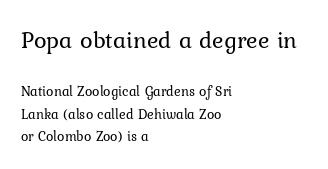
The line-height multiplier appears to be the usual default. A bare baseline throughout the passage. The weight tops out at a normal text grade. Letter spacing: default. Characters remain perfectly vertical along every line.
